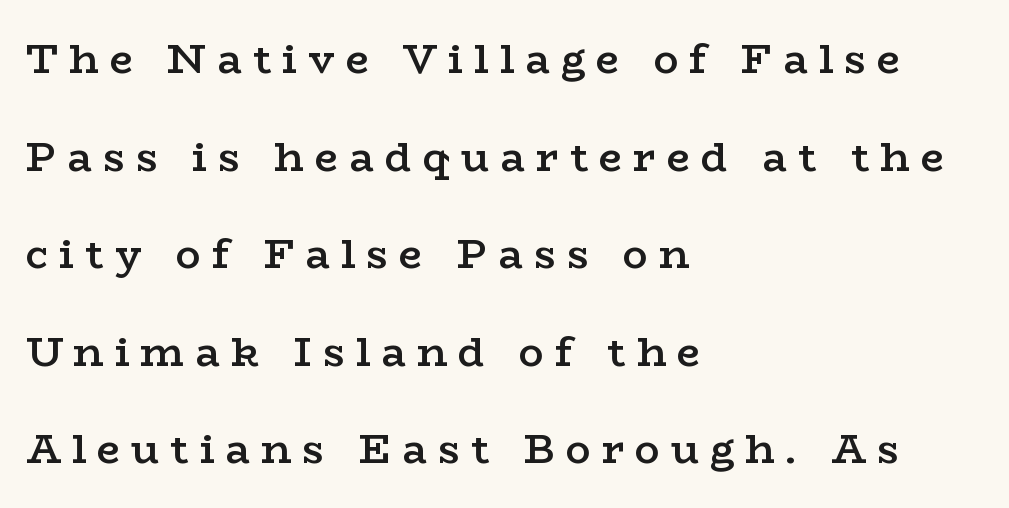
{"serif": "yes", "italic": "no", "bold": "semi", "weight": "semibold", "width": "wide", "stroke_contrast": "low", "x_height": "medium", "monospaced": "no", "underline": "no", "align": "left", "line_spacing": "loose", "line_spacing_ratio": 2.38, "letter_spacing": "wide", "letter_spacing_em": 0.27, "glyph_px": 41}
